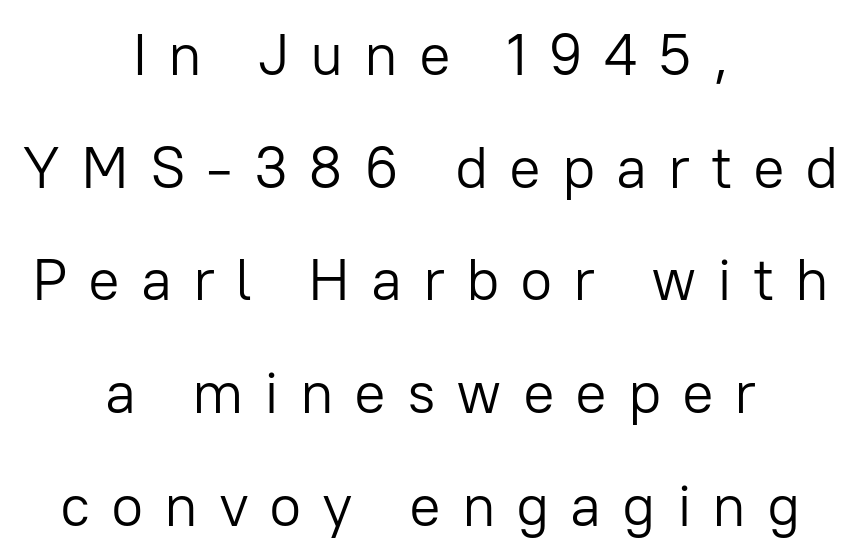
The image shows 59 px light sans-serif type, upright; set centered, loose line spacing (1.91x), unusually wide letter spacing (+0.35 em), not underlined; low stroke contrast and a medium x-height.
